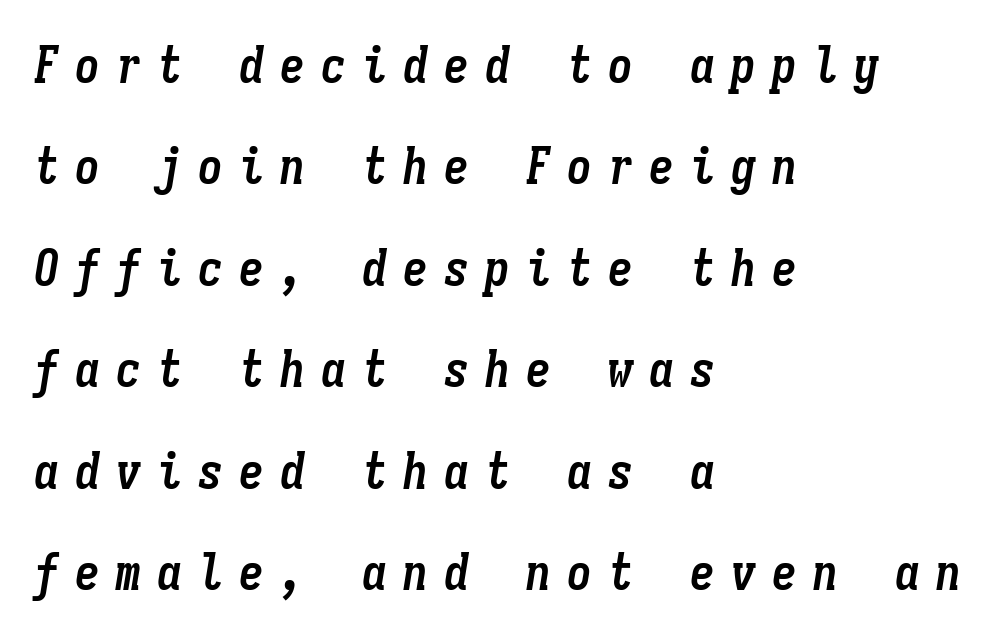
Q: Is the text bold? A: Yes.
Q: Is the text italic (slanted)? A: Yes, it leans right by about 9 degrees.
Q: Is the text underlined? A: No.
Q: How is the paragraph aligned? A: Left-aligned.
Q: Is the spacing between letters normal or unusually wide? A: Unusually wide.
Q: Is the spacing between lines tight, normal or loose? A: Loose.
Q: Width (condensed, normal, or wide)? A: Condensed.
Q: Stroke contrast? A: Low.
Q: x-height? A: Medium.
Q: Monospaced? A: Yes.
